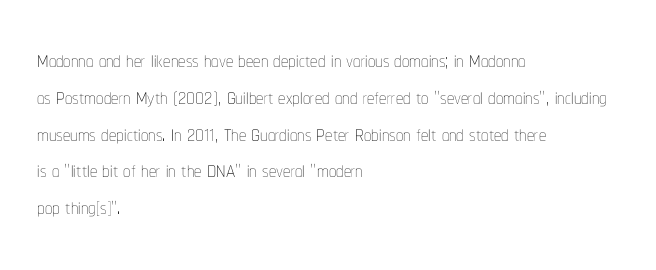
Q: Is the text bold? A: No.
Q: Is the text italic (slanted)? A: No, it is upright.
Q: Is the text underlined? A: No.
Q: How is the paragraph aligned? A: Left-aligned.
Q: Is the spacing between letters normal or unusually wide? A: Normal.
Q: Is the spacing between lines tight, normal or loose? A: Normal.
Q: Width (condensed, normal, or wide)? A: Condensed.
Q: Stroke contrast? A: Low.
Q: x-height? A: Medium.
Q: Monospaced? A: No.
